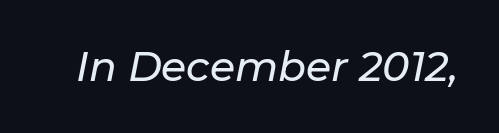
Nobody touched the tracking dial on this one. The specimen reads as italic at a glance. You could not count columns in this text — the font is proportionally spaced. The strip under each line holds only bare page.
